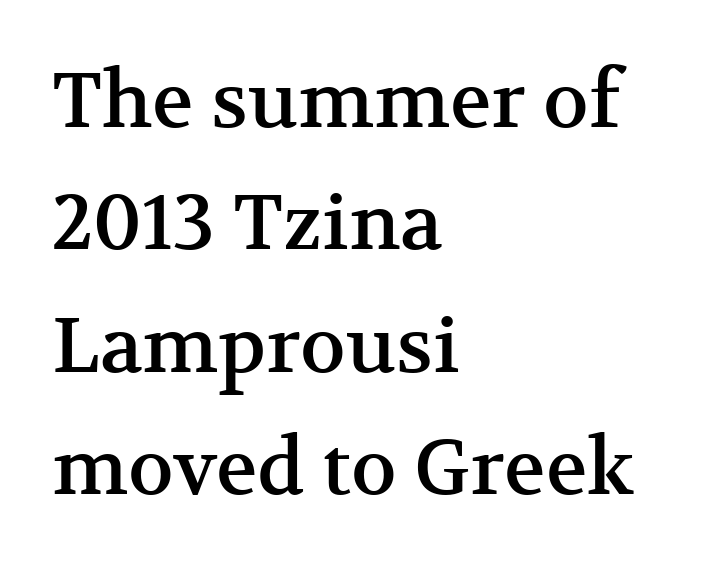
Q: Is the text italic (slanted)? A: No, it is upright.
Q: Is the typeface a serif or a sans-serif typeface? A: Serif.
Q: Is the text underlined? A: No.
Q: How is the paragraph aligned? A: Left-aligned.
Q: Is the spacing between letters normal or unusually wide? A: Normal.
Q: Is the spacing between lines tight, normal or loose? A: Normal.
Q: Width (condensed, normal, or wide)? A: Normal.
Q: Stroke contrast? A: Medium.
Q: x-height? A: Medium.
Q: Monospaced? A: No.
